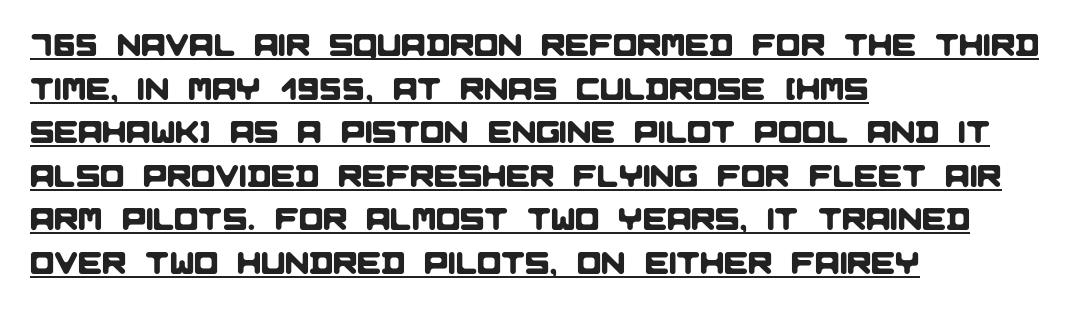
These characters rest on top of a visible drawn line. You could call the tracking neutral — neither tight nor loose. A classic flush-left, rag-right setting is used for this passage. Interline gaps are of average width in this sample.
